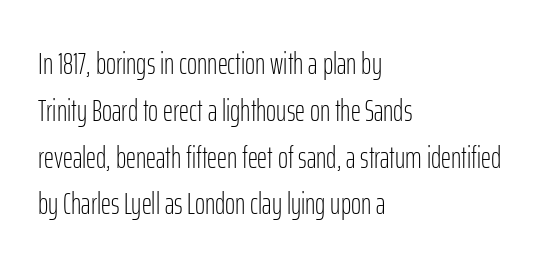
Honestly, there is no underline to notice here at all. The letterforms sit shoulder to shoulder at normal distance. You can tell from the bare stems that sans-serif type was used. Is this a heavy cut? Hardly; it is regular or lighter. Posture: vertical. Leading: standard.
